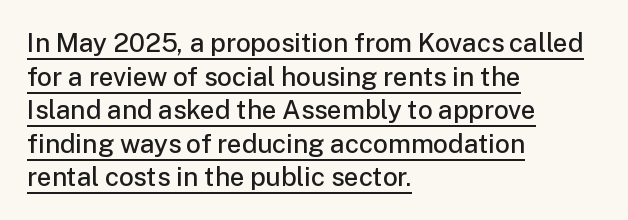
Q: Is the text bold? A: Semi-bold.
Q: Is the text italic (slanted)? A: No, it is upright.
Q: Is the text underlined? A: Yes.
Q: How is the paragraph aligned? A: Left-aligned.
Q: Is the spacing between letters normal or unusually wide? A: Normal.
Q: Is the spacing between lines tight, normal or loose? A: Normal.
